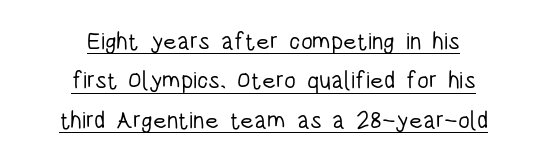
Q: Is the text bold? A: No.
Q: Is the text italic (slanted)? A: No, it is upright.
Q: Is the text underlined? A: Yes.
Q: How is the paragraph aligned? A: Centered.
Q: Is the spacing between letters normal or unusually wide? A: Normal.
Q: Is the spacing between lines tight, normal or loose? A: Normal.
